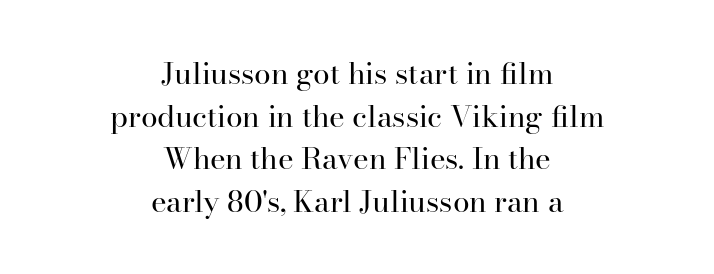
Q: Is the text bold? A: No.
Q: Is the text italic (slanted)? A: No, it is upright.
Q: Is the typeface a serif or a sans-serif typeface? A: Serif.
Q: Is the text underlined? A: No.
Q: How is the paragraph aligned? A: Centered.
Q: Is the spacing between letters normal or unusually wide? A: Normal.
Q: Is the spacing between lines tight, normal or loose? A: Normal.
Q: Width (condensed, normal, or wide)? A: Normal.
Q: Stroke contrast? A: High.
Q: x-height? A: Small.
Q: Monospaced? A: No.
